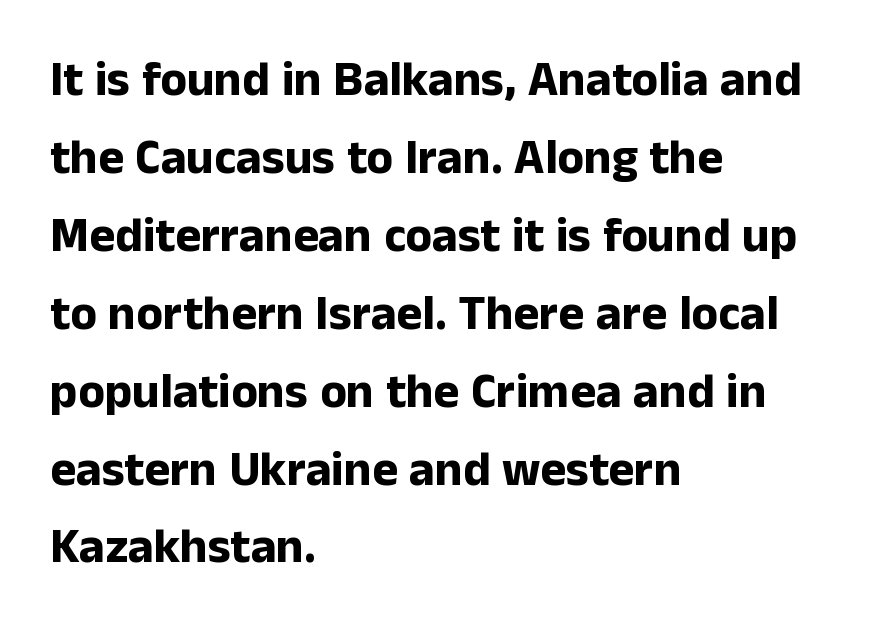
{"serif": "no", "italic": "no", "bold": "yes", "weight": "bold", "width": "normal", "stroke_contrast": "low", "x_height": "medium", "monospaced": "no", "underline": "no", "align": "left", "line_spacing": "normal", "line_spacing_ratio": 1.59, "letter_spacing": "normal", "letter_spacing_em": 0.0, "glyph_px": 49}
